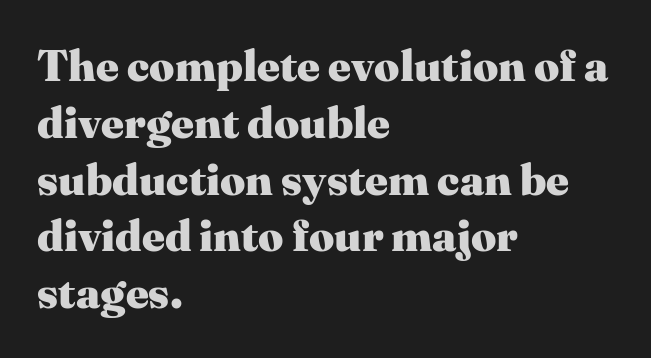
You could call the tracking neutral — neither tight nor loose. The rendering uses natural spacing where letterforms have individual widths. Whoever set this chose a conventional vertical rhythm. Descenders are the only things crossing below the line.
